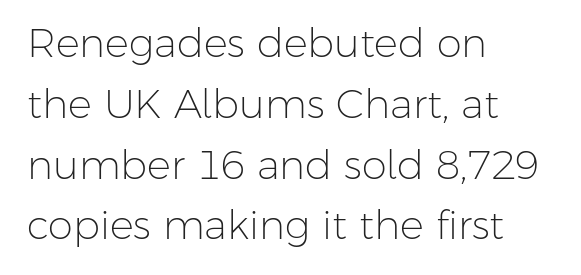
{"serif": "no", "italic": "no", "bold": "no", "weight": "light", "width": "normal", "stroke_contrast": "low", "x_height": "medium", "monospaced": "no", "underline": "no", "align": "left", "line_spacing": "normal", "line_spacing_ratio": 1.52, "letter_spacing": "normal", "letter_spacing_em": 0.0, "glyph_px": 40}
